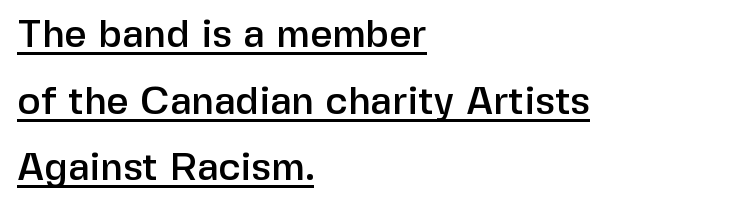
{"serif": "no", "italic": "no", "width": "normal", "stroke_contrast": "low", "x_height": "medium", "monospaced": "no", "underline": "yes", "align": "left", "line_spacing_ratio": 1.71, "letter_spacing": "normal", "letter_spacing_em": 0.0, "glyph_px": 39}
